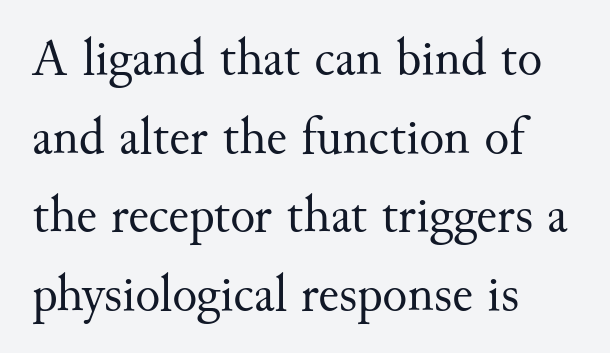
The image shows 52 px regular-weight serif type, upright; set left-aligned, normal line spacing (1.51x), normal letter spacing, not underlined; medium stroke contrast and a small x-height.
